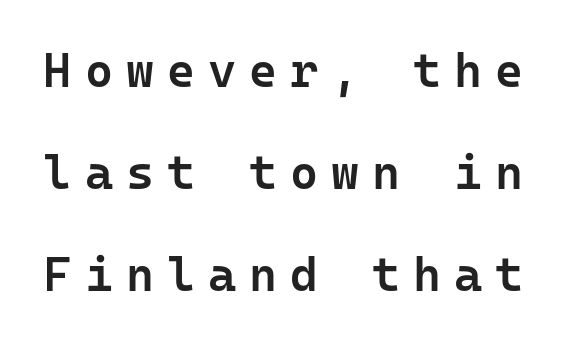
Each new line begins a long way beneath the previous one. Honestly, the letter spacing is so wide it's the main thing you notice. Is this a fixed-width face? Yes — each glyph sits in an identical cell. Every letter is mildly thick-stroked: semibold rather than bold. Rule under the text: the space is simply empty.
